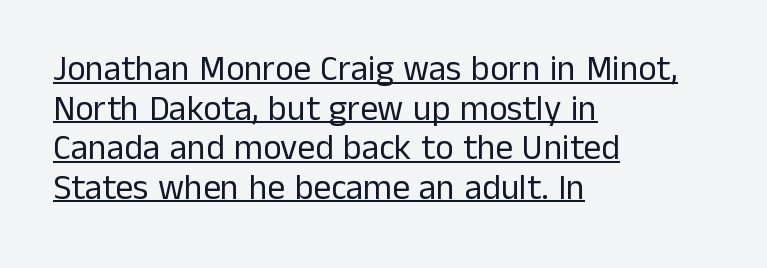
{"serif": "no", "italic": "no", "bold": "no", "weight": "regular", "width": "normal", "stroke_contrast": "low", "x_height": "medium", "monospaced": "no", "underline": "yes", "align": "left", "line_spacing": "tight", "line_spacing_ratio": 1.13, "letter_spacing": "normal", "letter_spacing_em": 0.0, "glyph_px": 35}
